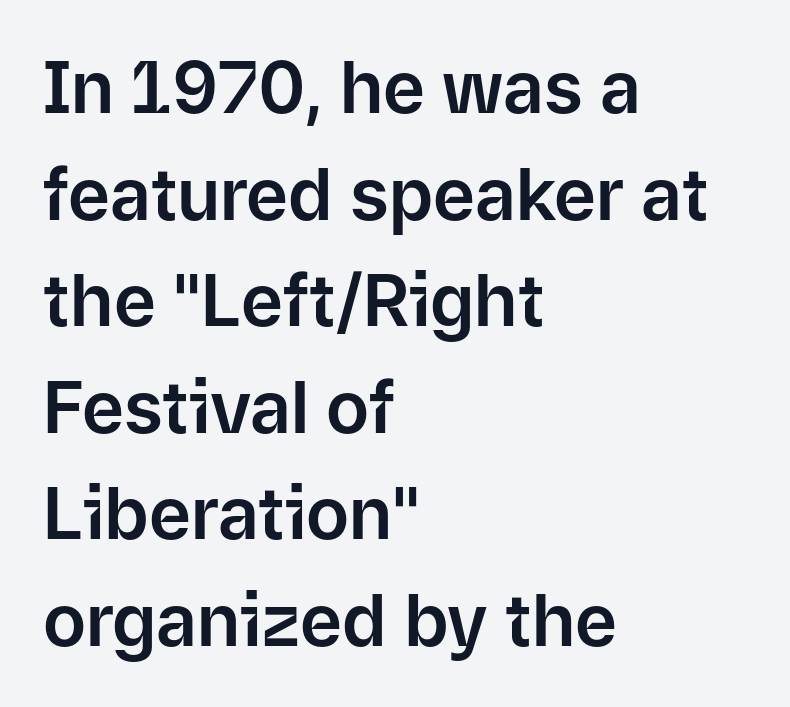
Q: Is the text italic (slanted)? A: No, it is upright.
Q: Is the typeface a serif or a sans-serif typeface? A: Sans-serif.
Q: Is the text underlined? A: No.
Q: How is the paragraph aligned? A: Left-aligned.
Q: Is the spacing between letters normal or unusually wide? A: Normal.
Q: Is the spacing between lines tight, normal or loose? A: Normal.
Q: Width (condensed, normal, or wide)? A: Normal.
Q: Stroke contrast? A: Low.
Q: x-height? A: Medium.
Q: Monospaced? A: No.
